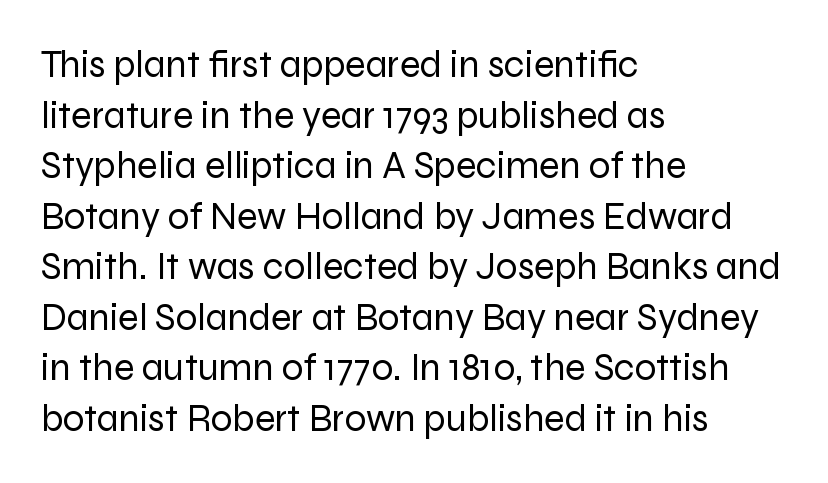
The image shows 38 px regular-weight sans-serif type, upright; set left-aligned, normal line spacing (1.33x), normal letter spacing, not underlined; low stroke contrast and a medium x-height.
